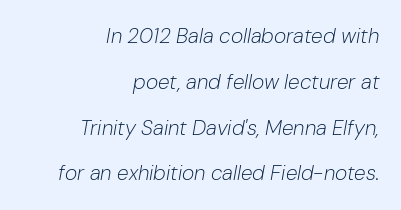
{"italic": "yes", "lean": "right", "slant_degrees": 10, "bold": "no", "underline": "no", "align": "right", "line_spacing": "loose", "line_spacing_ratio": 2.18, "letter_spacing": "normal", "letter_spacing_em": 0.0, "glyph_px": 21}
